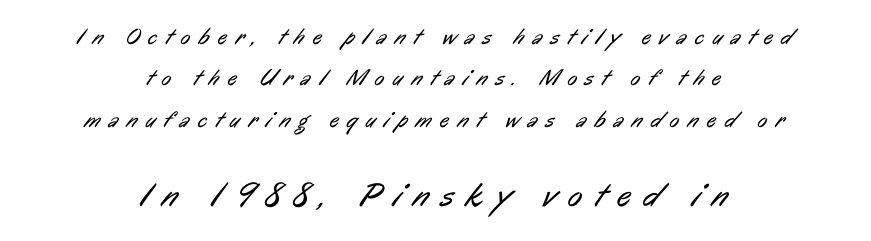
{"serif": "no", "bold": "no", "weight": "regular", "width": "condensed", "stroke_contrast": "low", "x_height": "medium", "monospaced": "no", "underline": "no", "align": "center", "line_spacing_ratio": 1.8, "letter_spacing": "wide", "letter_spacing_em": 0.37, "larger_block": "second", "size_ratio": 1.48, "glyph_px": 34}
